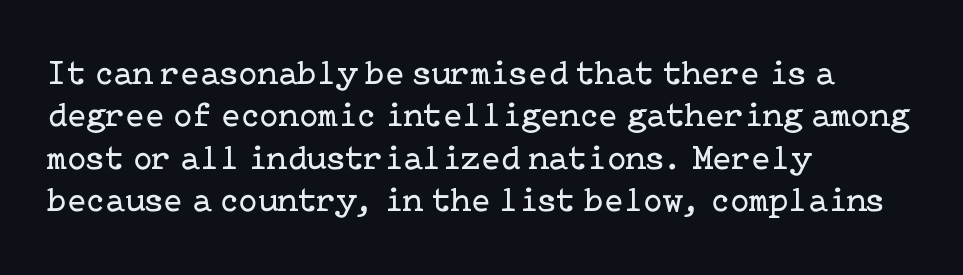
{"serif": "yes", "italic": "no", "bold": "no", "weight": "regular", "width": "normal", "stroke_contrast": "low", "x_height": "medium", "underline": "no", "align": "left", "line_spacing_ratio": 1.21, "letter_spacing": "normal", "letter_spacing_em": 0.0, "glyph_px": 35}
